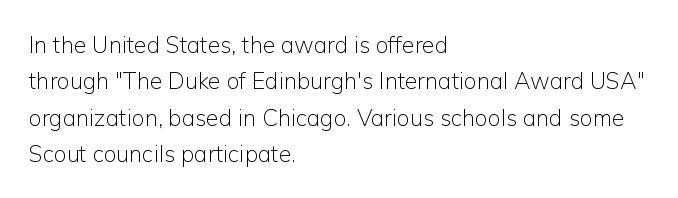
The image shows 23 px text type, upright; set left-aligned, normal line spacing (1.58x), normal letter spacing, not underlined.
